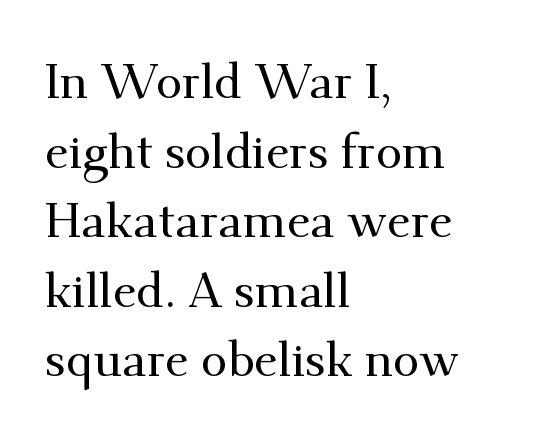
Q: Is the text italic (slanted)? A: No, it is upright.
Q: Is the typeface a serif or a sans-serif typeface? A: Serif.
Q: Is the text underlined? A: No.
Q: How is the paragraph aligned? A: Left-aligned.
Q: Is the spacing between letters normal or unusually wide? A: Normal.
Q: Is the spacing between lines tight, normal or loose? A: Normal.
Q: Width (condensed, normal, or wide)? A: Normal.
Q: Stroke contrast? A: Medium.
Q: x-height? A: Small.
Q: Monospaced? A: No.
